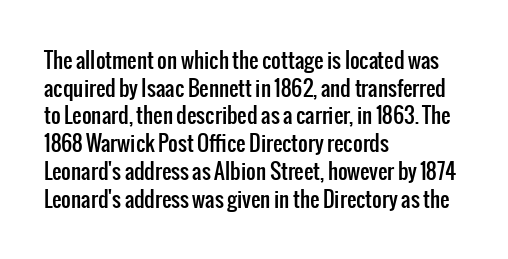
{"italic": "no", "underline": "no", "align": "left", "line_spacing": "normal", "line_spacing_ratio": 1.32, "letter_spacing": "normal", "letter_spacing_em": 0.0, "glyph_px": 21}
